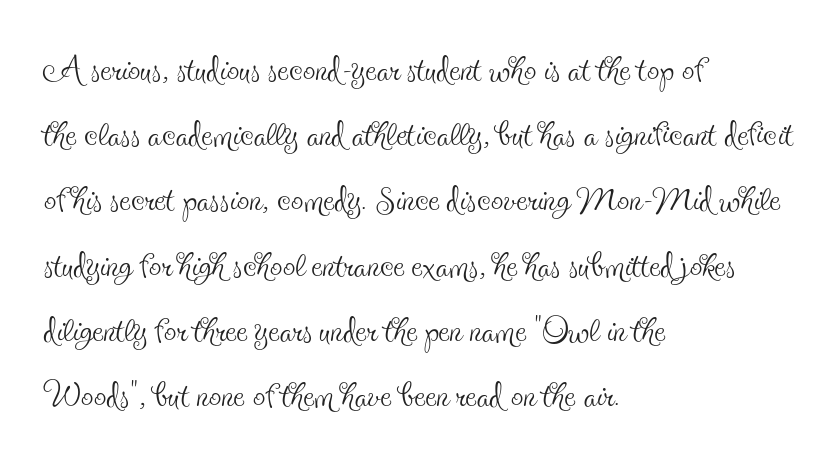
Q: Is the text bold? A: No.
Q: Is the typeface a serif or a sans-serif typeface? A: Serif.
Q: Is the text underlined? A: No.
Q: How is the paragraph aligned? A: Left-aligned.
Q: Is the spacing between letters normal or unusually wide? A: Normal.
Q: Is the spacing between lines tight, normal or loose? A: Normal.
Q: Width (condensed, normal, or wide)? A: Condensed.
Q: x-height? A: Small.
Q: Monospaced? A: No.
